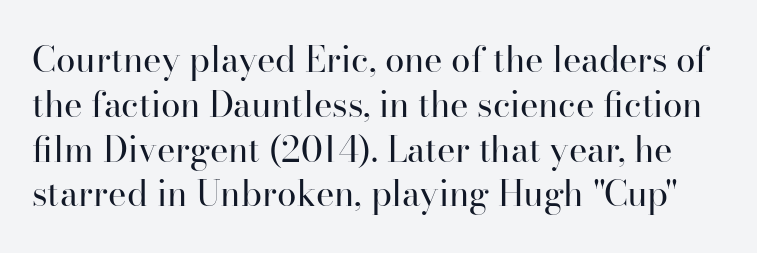
The image shows 35 px regular-weight serif type, upright; set normal line spacing (1.28x), normal letter spacing, not underlined; high stroke contrast and a small x-height.
